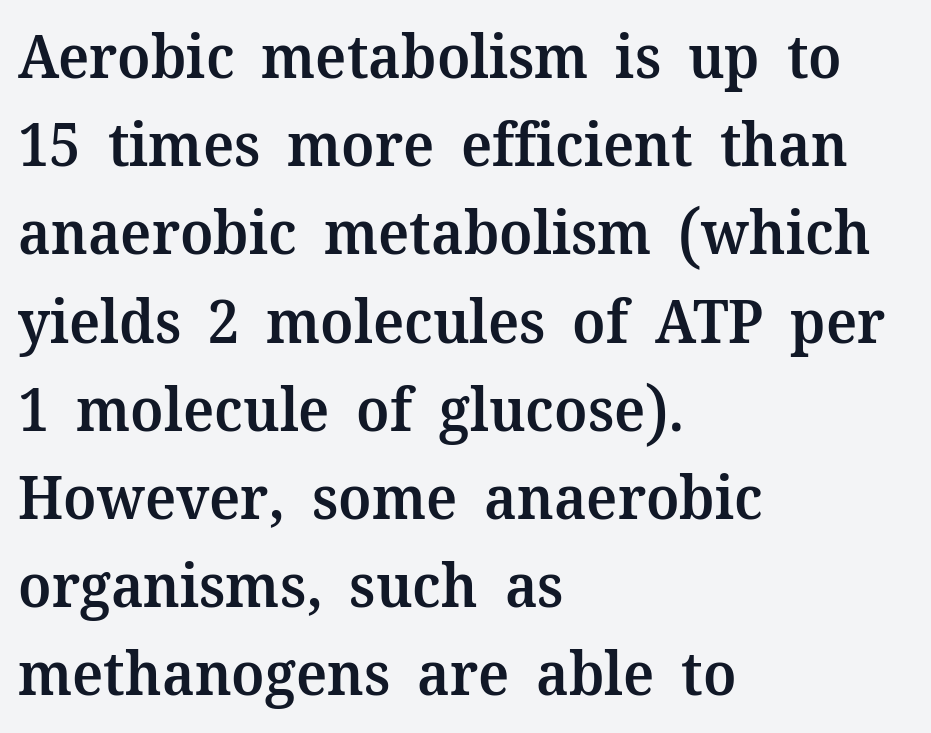
The image shows 60 px semibold serif type, upright; set left-aligned, normal line spacing (1.47x), normal letter spacing, not underlined; medium stroke contrast and a medium x-height.
